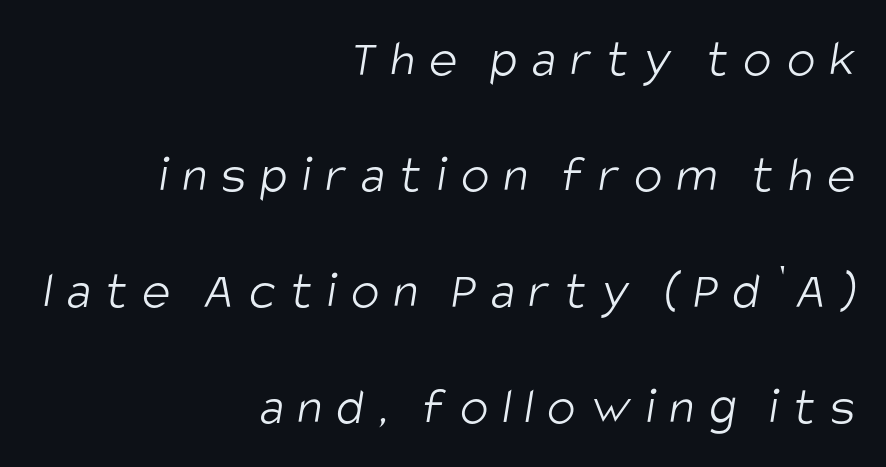
The image shows 53 px light, condensed sans-serif type; set right-aligned, loose line spacing (2.19x), unusually wide letter spacing (+0.27 em), not underlined; low stroke contrast and a large x-height.
